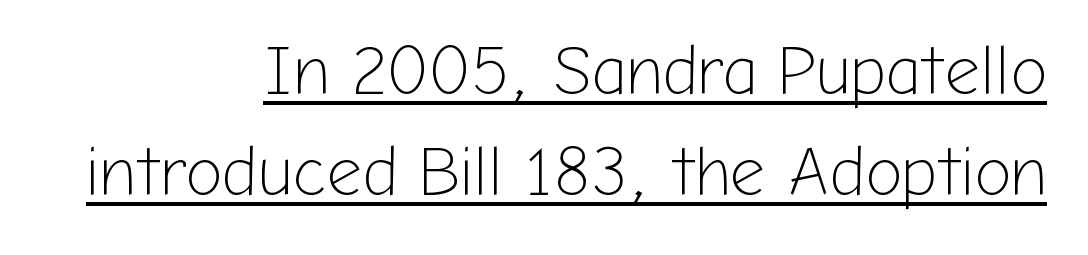
The image shows 69 px light sans-serif type, upright; set right-aligned, normal line spacing (1.46x), normal letter spacing, underlined; low stroke contrast and a medium x-height.
